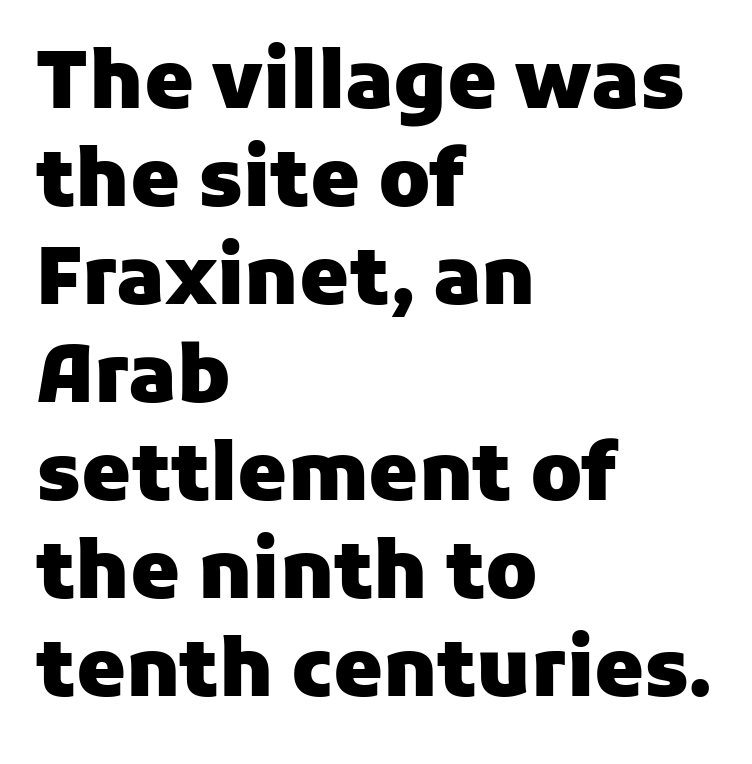
The image shows 79 px heavy sans-serif type, upright; set left-aligned, line spacing 1.24x, normal letter spacing, not underlined; low stroke contrast and a medium x-height.
